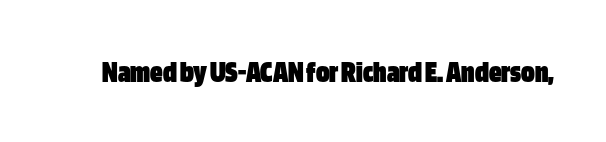
Words appear dense and cohesive because spacing is normal. The designer went with a sans here, leaving each stem footless. The lettering holds an erect, upright posture throughout. The typesetting leans heavy: a genuine bold. Here the designer chose a conventional face with non-uniform glyph widths.
